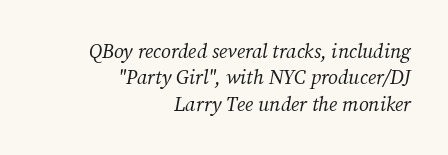
{"italic": "yes", "lean": "right", "slant_degrees": 12, "bold": "no", "underline": "no", "align": "right", "line_spacing": "normal", "line_spacing_ratio": 1.32, "letter_spacing": "normal", "letter_spacing_em": 0.0, "glyph_px": 20}
